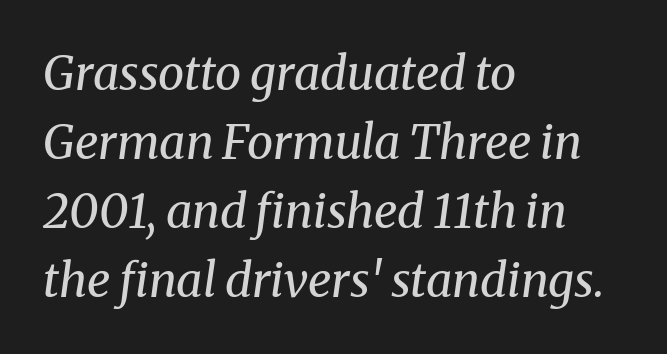
{"serif": "yes", "italic": "yes", "lean": "right", "slant_degrees": 8, "bold": "no", "weight": "regular", "width": "normal", "stroke_contrast": "medium", "x_height": "medium", "monospaced": "no", "underline": "no", "align": "left", "line_spacing": "normal", "line_spacing_ratio": 1.47, "letter_spacing": "normal", "letter_spacing_em": 0.0, "glyph_px": 47}
